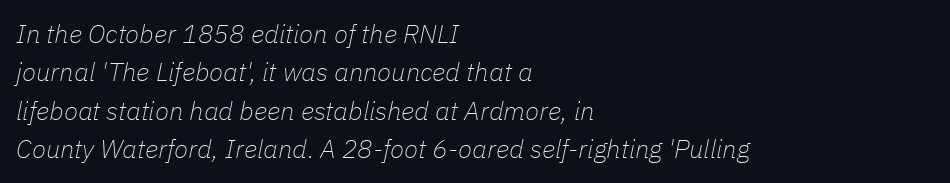
The image shows 26 px text type, italic (leaning right); set left-aligned, normal line spacing (1.48x), normal letter spacing, not underlined.
